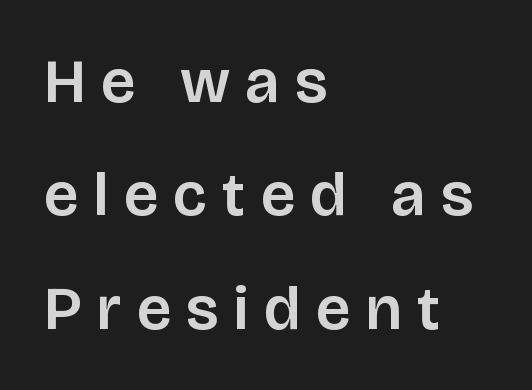
{"serif": "no", "italic": "no", "width": "normal", "stroke_contrast": "low", "x_height": "large", "monospaced": "no", "underline": "no", "align": "left", "line_spacing_ratio": 1.83, "letter_spacing": "wide", "letter_spacing_em": 0.25, "glyph_px": 62}
